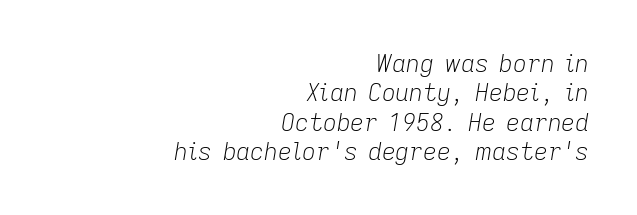
The image shows 24 px text type, italic (leaning right); set right-aligned, line spacing 1.22x, normal letter spacing, not underlined.
